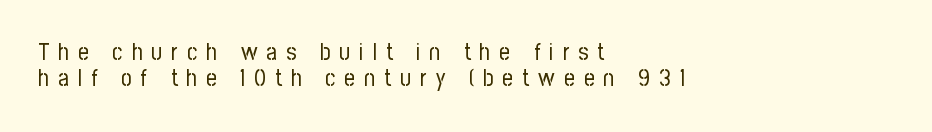
Q: Is the text bold? A: No.
Q: Is the text italic (slanted)? A: No, it is upright.
Q: Is the text underlined? A: No.
Q: How is the paragraph aligned? A: Left-aligned.
Q: Is the spacing between letters normal or unusually wide? A: Unusually wide.
Q: Is the spacing between lines tight, normal or loose? A: Tight.
